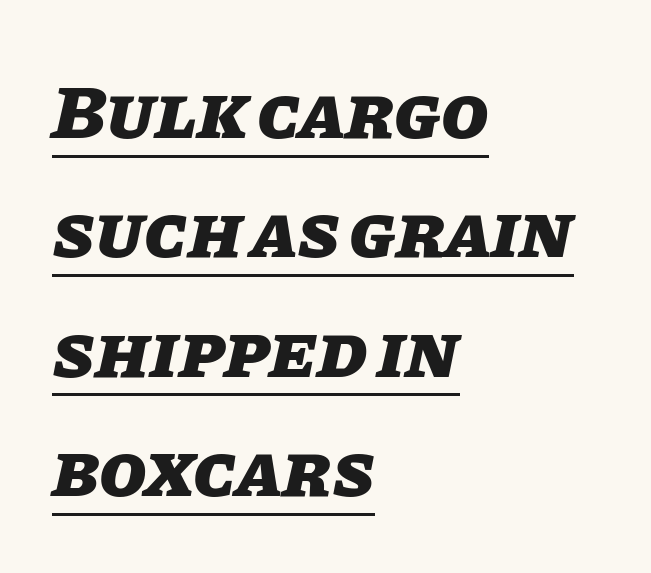
The image shows 77 px heavy type, italic (leaning right); set left-aligned, normal line spacing (1.55x), normal letter spacing, underlined; low stroke contrast and a large x-height.
